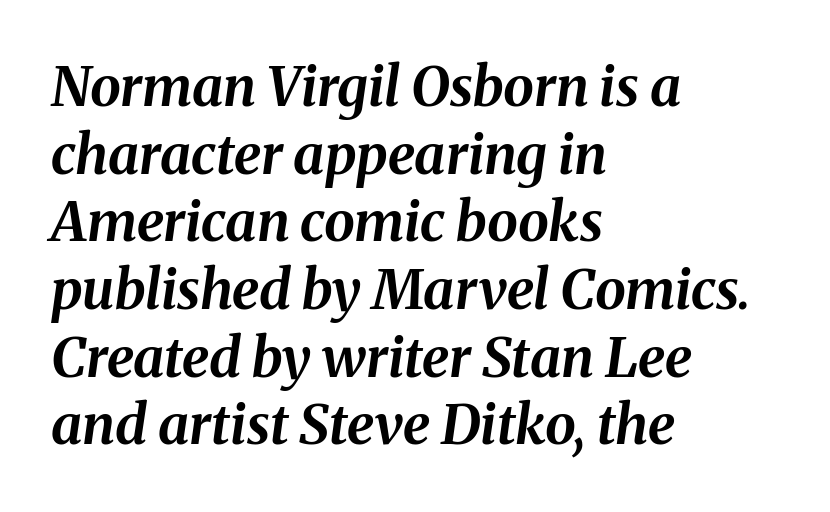
The strokes are fattened all the way to bold. This is oblique type, the kind used for emphasis or titles. Standard letterfit; no display-style spreading of the glyphs. Plain, unruled lines of type. Notice how the passage keeps a crisp vertical edge on the left only. The letters advance in unequal steps, a hallmark of proportional type.
